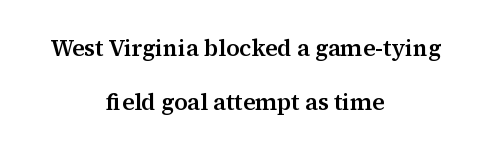
{"italic": "no", "underline": "no", "align": "center", "line_spacing": "loose", "line_spacing_ratio": 2.36, "letter_spacing": "normal", "letter_spacing_em": 0.0, "glyph_px": 23}
